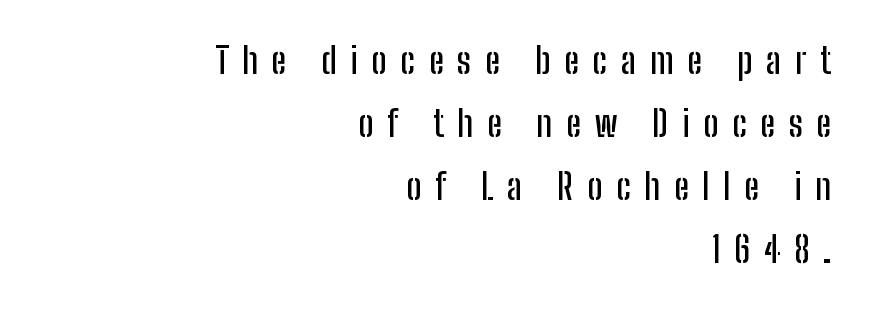
Each word looks stretched out because of the extra space between its letters. Has an underline been added? It has not. Spacing verdict: proportional, widths tailored to each character. The letters stand straight up with perfectly vertical stems.
